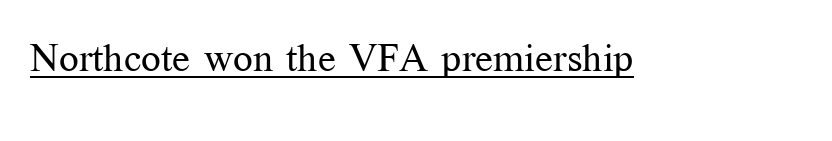
Q: Is the text bold? A: No.
Q: Is the text italic (slanted)? A: No, it is upright.
Q: Is the typeface a serif or a sans-serif typeface? A: Serif.
Q: Is the text underlined? A: Yes.
Q: Is the spacing between letters normal or unusually wide? A: Normal.
Q: Width (condensed, normal, or wide)? A: Normal.
Q: Stroke contrast? A: Medium.
Q: x-height? A: Medium.
Q: Monospaced? A: No.
